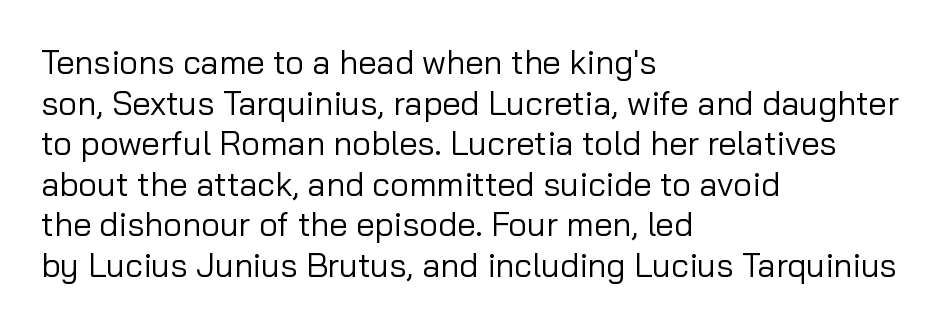
Q: Is the text bold? A: No.
Q: Is the text italic (slanted)? A: No, it is upright.
Q: Is the typeface a serif or a sans-serif typeface? A: Sans-serif.
Q: Is the text underlined? A: No.
Q: How is the paragraph aligned? A: Left-aligned.
Q: Is the spacing between letters normal or unusually wide? A: Normal.
Q: Width (condensed, normal, or wide)? A: Normal.
Q: Stroke contrast? A: Low.
Q: x-height? A: Medium.
Q: Monospaced? A: No.
